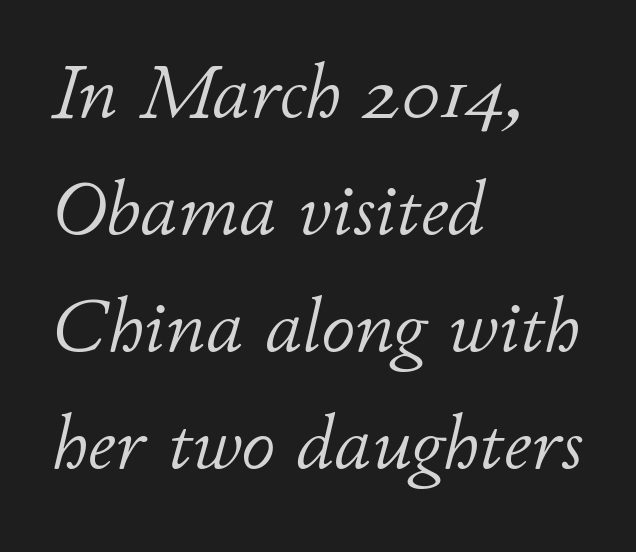
{"italic": "yes", "lean": "right", "slant_degrees": 11, "bold": "no", "weight": "light", "width": "normal", "stroke_contrast": "low", "x_height": "small", "monospaced": "no", "underline": "no", "align": "left", "line_spacing": "normal", "line_spacing_ratio": 1.54, "letter_spacing": "normal", "letter_spacing_em": 0.0, "glyph_px": 76}
